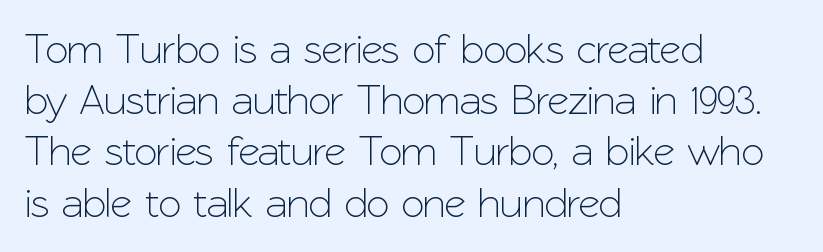
Q: Is the text italic (slanted)? A: No, it is upright.
Q: Is the typeface a serif or a sans-serif typeface? A: Sans-serif.
Q: Is the text underlined? A: No.
Q: How is the paragraph aligned? A: Left-aligned.
Q: Is the spacing between letters normal or unusually wide? A: Normal.
Q: Width (condensed, normal, or wide)? A: Normal.
Q: Stroke contrast? A: Low.
Q: x-height? A: Medium.
Q: Monospaced? A: No.
